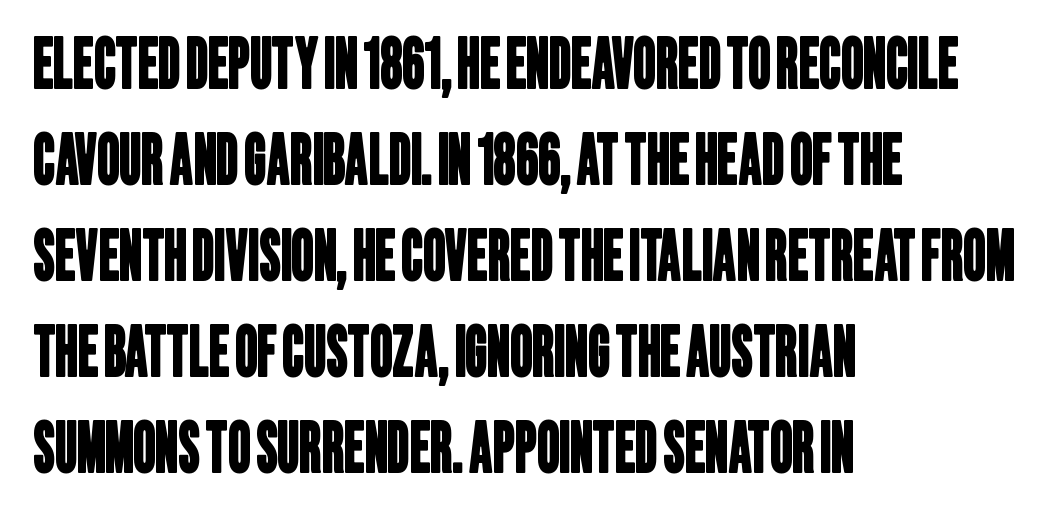
{"serif": "no", "width": "condensed", "stroke_contrast": "low", "x_height": "large", "monospaced": "no", "underline": "no", "align": "left", "line_spacing": "normal", "line_spacing_ratio": 1.39, "letter_spacing": "normal", "letter_spacing_em": 0.0, "glyph_px": 69}
